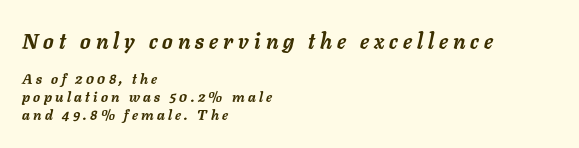
The image shows 21 px bold type, italic (leaning right); set left-aligned, normal line spacing (1.29x), unusually wide letter spacing (+0.24 em), not underlined; the first (top) block is 1.5x larger.
